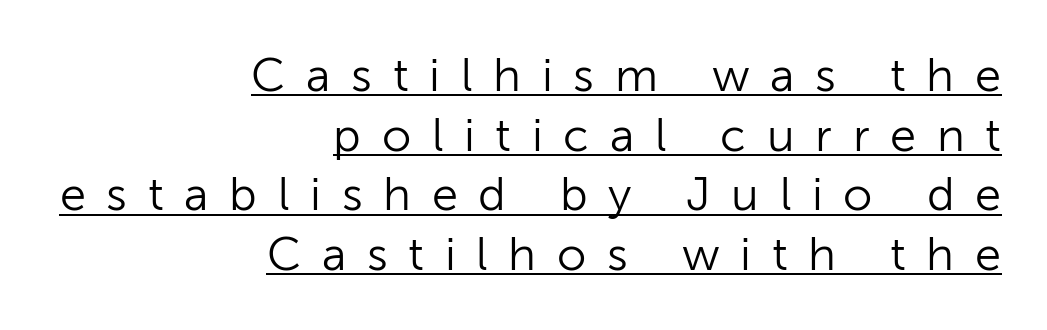
If you drew a line through each stem, it would be perfectly vertical. The strokes carry an ordinary text weight at most. Reading down the column, the eye jumps a familiar distance to each next line. This rendering features underlined lettering.
